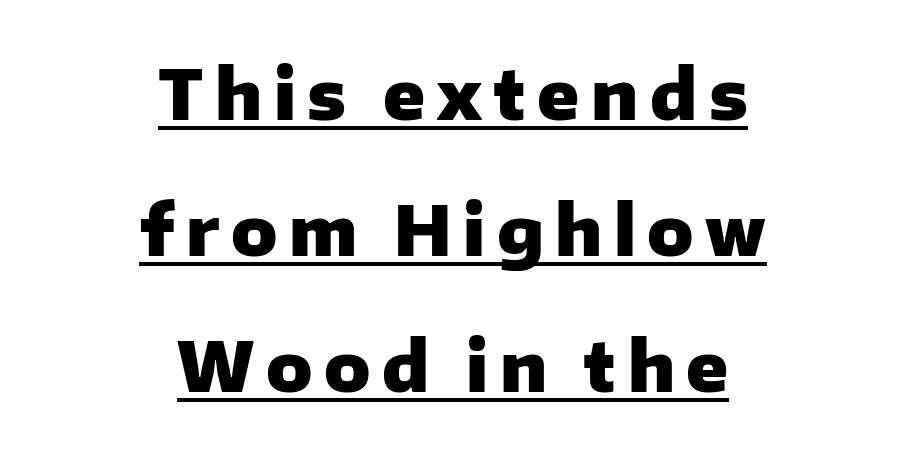
Q: Is the text bold? A: Yes.
Q: Is the text italic (slanted)? A: No, it is upright.
Q: Is the typeface a serif or a sans-serif typeface? A: Sans-serif.
Q: Is the text underlined? A: Yes.
Q: How is the paragraph aligned? A: Centered.
Q: Is the spacing between lines tight, normal or loose? A: Loose.
Q: Width (condensed, normal, or wide)? A: Normal.
Q: Stroke contrast? A: Low.
Q: x-height? A: Medium.
Q: Monospaced? A: No.
